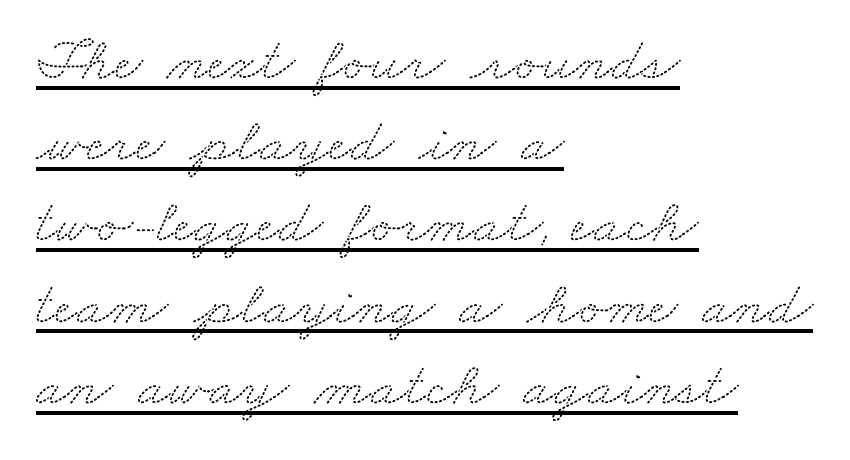
Q: Is the typeface a serif or a sans-serif typeface? A: Serif.
Q: Is the text underlined? A: Yes.
Q: How is the paragraph aligned? A: Left-aligned.
Q: Is the spacing between letters normal or unusually wide? A: Normal.
Q: Is the spacing between lines tight, normal or loose? A: Normal.
Q: Width (condensed, normal, or wide)? A: Wide.
Q: Stroke contrast? A: Medium.
Q: x-height? A: Small.
Q: Monospaced? A: No.
